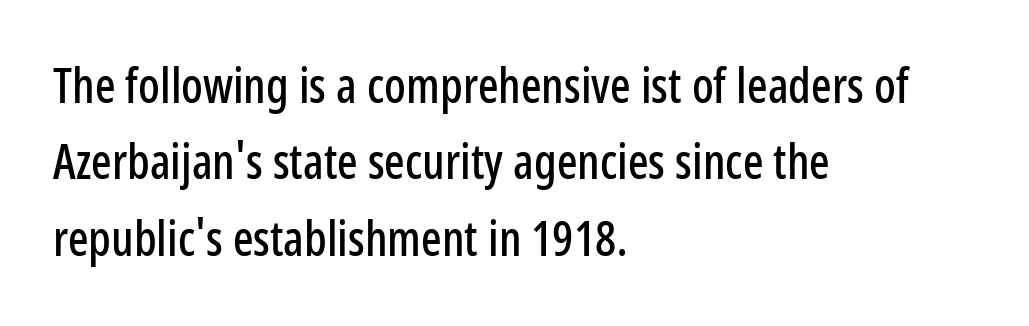
{"serif": "no", "italic": "no", "width": "condensed", "stroke_contrast": "low", "x_height": "medium", "monospaced": "no", "underline": "no", "align": "left", "line_spacing": "normal", "line_spacing_ratio": 1.59, "letter_spacing": "normal", "letter_spacing_em": 0.0, "glyph_px": 48}
